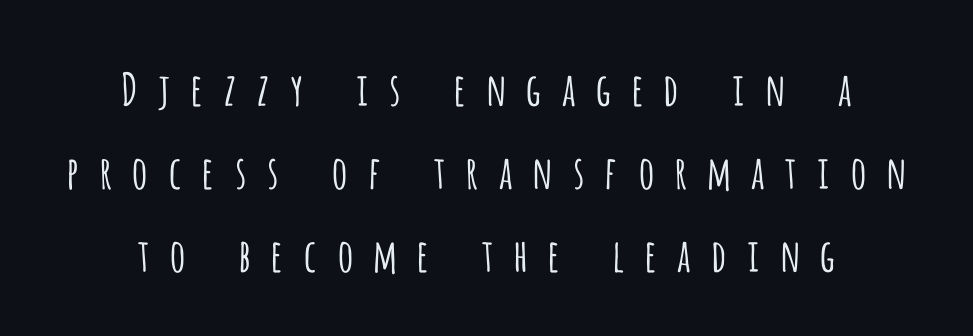
{"serif": "no", "italic": "no", "bold": "no", "weight": "light", "width": "condensed", "stroke_contrast": "low", "x_height": "large", "monospaced": "no", "underline": "no", "align": "center", "line_spacing_ratio": 1.84, "letter_spacing": "wide", "letter_spacing_em": 0.38, "glyph_px": 45}
